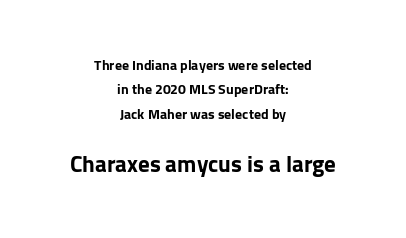
Q: Is the text bold? A: Yes.
Q: Is the text italic (slanted)? A: No, it is upright.
Q: Is the text underlined? A: No.
Q: How is the paragraph aligned? A: Centered.
Q: Is the spacing between letters normal or unusually wide? A: Normal.
Q: Which block of text is set in a larger size, the first (top) or the second (bottom)? A: The second (bottom) one.
